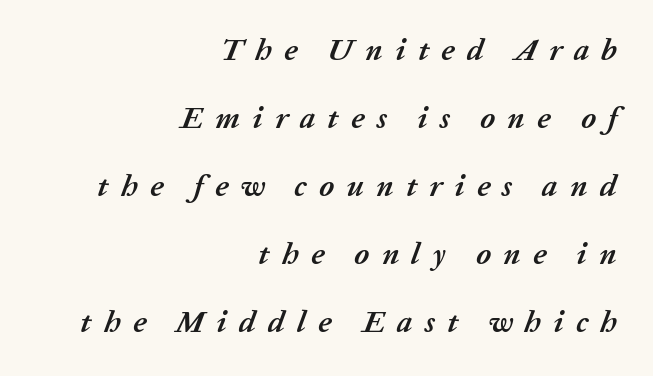
{"italic": "yes", "lean": "right", "slant_degrees": 20, "bold": "yes", "weight": "semibold", "width": "normal", "stroke_contrast": "low", "x_height": "medium", "monospaced": "no", "underline": "no", "align": "right", "line_spacing": "loose", "line_spacing_ratio": 2.19, "letter_spacing": "wide", "letter_spacing_em": 0.39, "glyph_px": 31}
